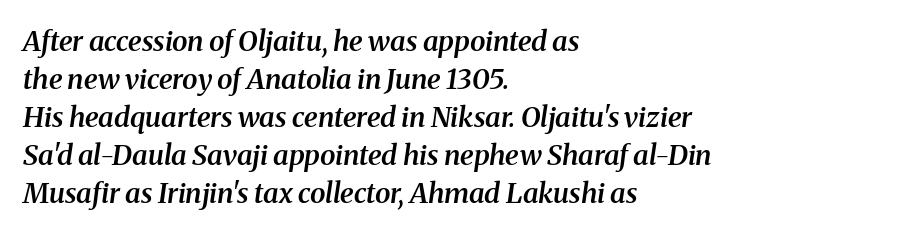
The image shows 28 px semibold serif type, italic (leaning right); set left-aligned, normal line spacing (1.36x), normal letter spacing, not underlined; medium stroke contrast and a medium x-height.
